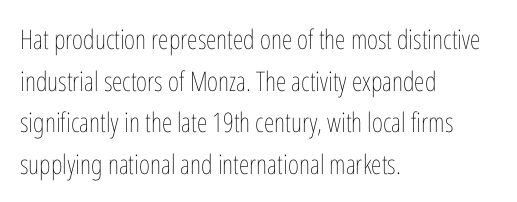
{"italic": "no", "bold": "no", "underline": "no", "align": "left", "line_spacing": "normal", "line_spacing_ratio": 1.54, "letter_spacing": "normal", "letter_spacing_em": 0.0, "glyph_px": 27}
